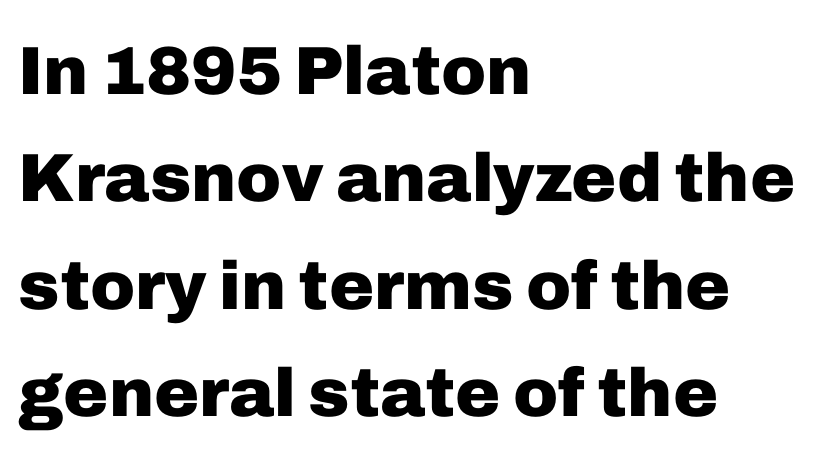
Q: Is the text bold? A: Yes.
Q: Is the text italic (slanted)? A: No, it is upright.
Q: Is the typeface a serif or a sans-serif typeface? A: Sans-serif.
Q: Is the text underlined? A: No.
Q: How is the paragraph aligned? A: Left-aligned.
Q: Is the spacing between letters normal or unusually wide? A: Normal.
Q: Is the spacing between lines tight, normal or loose? A: Normal.
Q: Width (condensed, normal, or wide)? A: Normal.
Q: Stroke contrast? A: Low.
Q: x-height? A: Medium.
Q: Monospaced? A: No.
